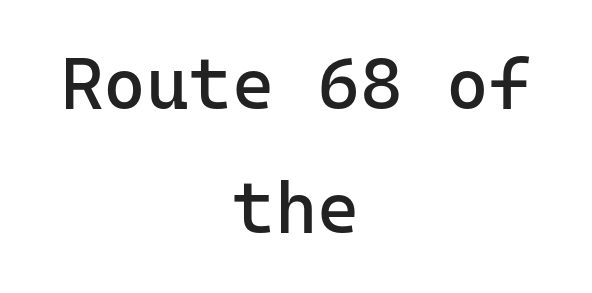
The image shows 73 px regular-weight sans-serif type, upright; set centered, normal line spacing (1.7x), normal letter spacing, not underlined; low stroke contrast and a medium x-height.
